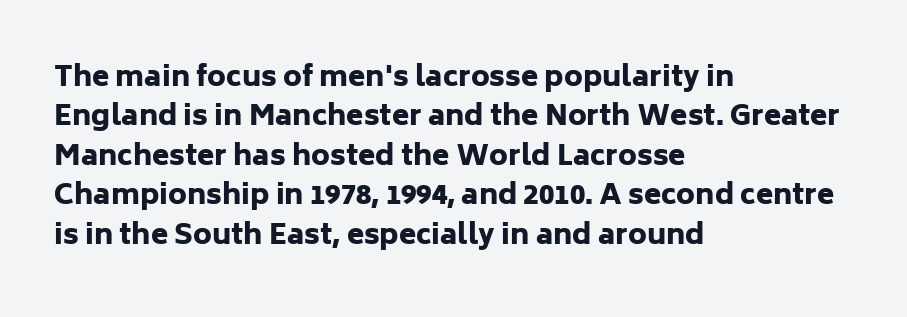
Q: Is the text bold? A: Yes.
Q: Is the text italic (slanted)? A: No, it is upright.
Q: Is the typeface a serif or a sans-serif typeface? A: Sans-serif.
Q: Is the text underlined? A: No.
Q: How is the paragraph aligned? A: Left-aligned.
Q: Is the spacing between letters normal or unusually wide? A: Normal.
Q: Is the spacing between lines tight, normal or loose? A: Normal.
Q: Width (condensed, normal, or wide)? A: Normal.
Q: Stroke contrast? A: Low.
Q: x-height? A: Medium.
Q: Monospaced? A: No.
